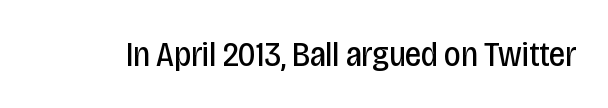
The image shows 36 px regular-weight, condensed sans-serif type, upright; set normal letter spacing, not underlined; low stroke contrast and a large x-height.
